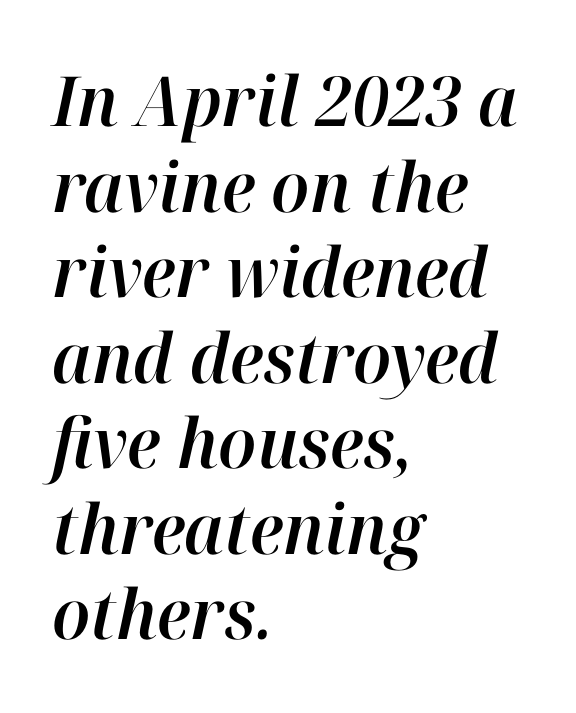
{"italic": "yes", "lean": "right", "slant_degrees": 12, "width": "normal", "stroke_contrast": "high", "x_height": "medium", "monospaced": "no", "underline": "no", "align": "left", "line_spacing_ratio": 1.24, "letter_spacing": "normal", "letter_spacing_em": 0.0, "glyph_px": 69}
